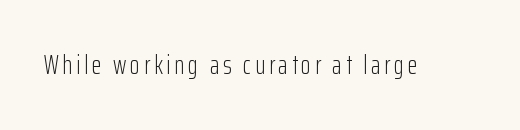
The image shows 26 px text type, upright; set not underlined.
